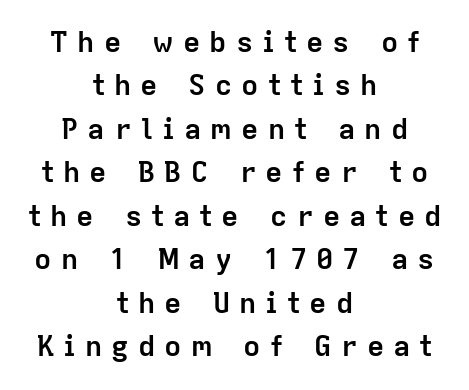
{"serif": "no", "italic": "no", "bold": "yes", "weight": "semibold", "width": "normal", "stroke_contrast": "low", "x_height": "medium", "monospaced": "no", "underline": "no", "align": "center", "line_spacing": "normal", "line_spacing_ratio": 1.5, "letter_spacing": "wide", "letter_spacing_em": 0.31, "glyph_px": 29}
